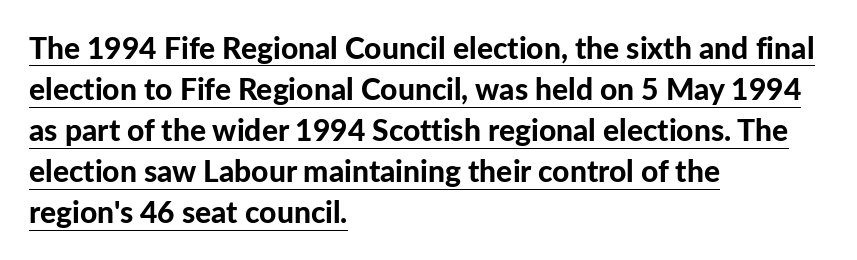
{"serif": "no", "italic": "no", "bold": "yes", "weight": "bold", "width": "normal", "stroke_contrast": "low", "x_height": "medium", "monospaced": "no", "underline": "yes", "align": "left", "line_spacing": "normal", "line_spacing_ratio": 1.37, "letter_spacing": "normal", "letter_spacing_em": 0.0, "glyph_px": 30}
